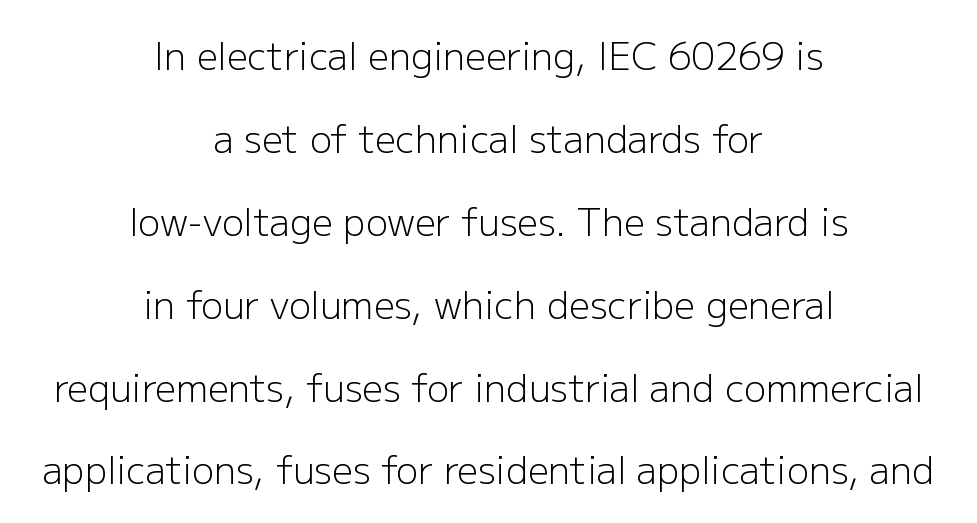
Decoration check: the copy has no underline. The cut favours lightness, reaching ordinary text weight at its darkest. Caption: standard tracking, unaltered. Look at the bottom of the vertical strokes: they stop flat, with no serifs. The lettering holds an erect, upright posture throughout. The rendering uses natural spacing where letterforms have individual widths.
